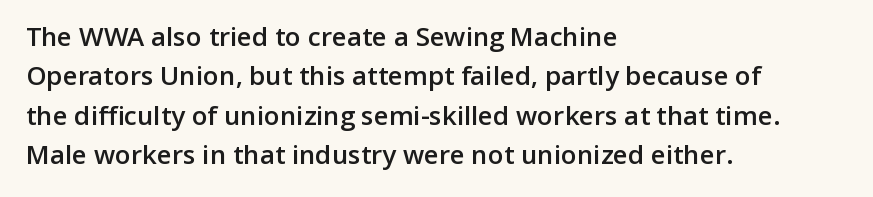
Layout note: lines flush left. The rendering uses a moderate line-height, typical for paragraphs. The typography opts for an upright posture over an oblique one. Weight check: semibold — heavier than regular, not quite bold. The area under the type is left untouched.
